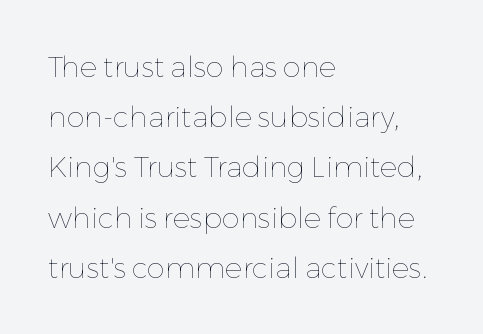
The image shows 29 px thin type, upright; set left-aligned, line spacing 1.73x, normal letter spacing, not underlined; low stroke contrast and a medium x-height.
